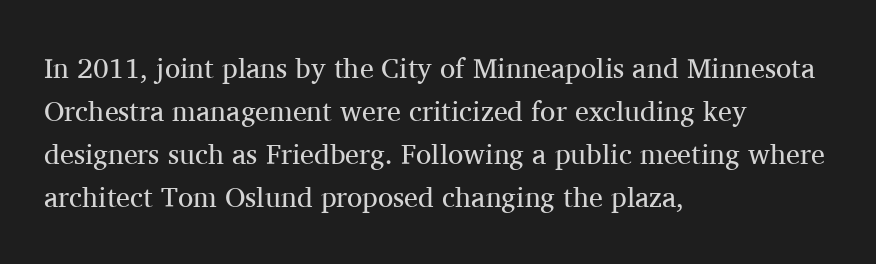
{"serif": "yes", "italic": "no", "bold": "no", "weight": "regular", "width": "normal", "stroke_contrast": "medium", "x_height": "medium", "monospaced": "no", "underline": "no", "align": "left", "line_spacing": "normal", "line_spacing_ratio": 1.53, "letter_spacing": "normal", "letter_spacing_em": 0.0, "glyph_px": 28}
